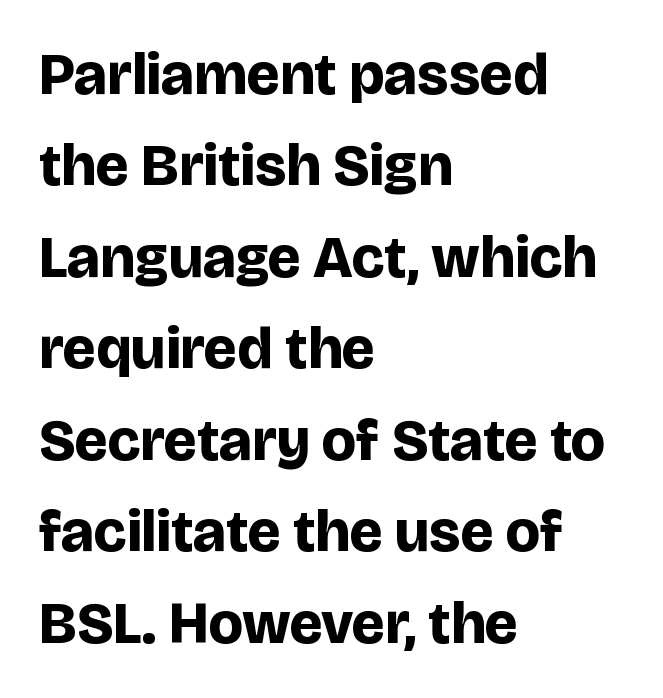
Q: Is the text bold? A: Yes.
Q: Is the text italic (slanted)? A: No, it is upright.
Q: Is the typeface a serif or a sans-serif typeface? A: Sans-serif.
Q: Is the text underlined? A: No.
Q: How is the paragraph aligned? A: Left-aligned.
Q: Is the spacing between letters normal or unusually wide? A: Normal.
Q: Is the spacing between lines tight, normal or loose? A: Normal.
Q: Width (condensed, normal, or wide)? A: Normal.
Q: Stroke contrast? A: Low.
Q: x-height? A: Large.
Q: Monospaced? A: No.
